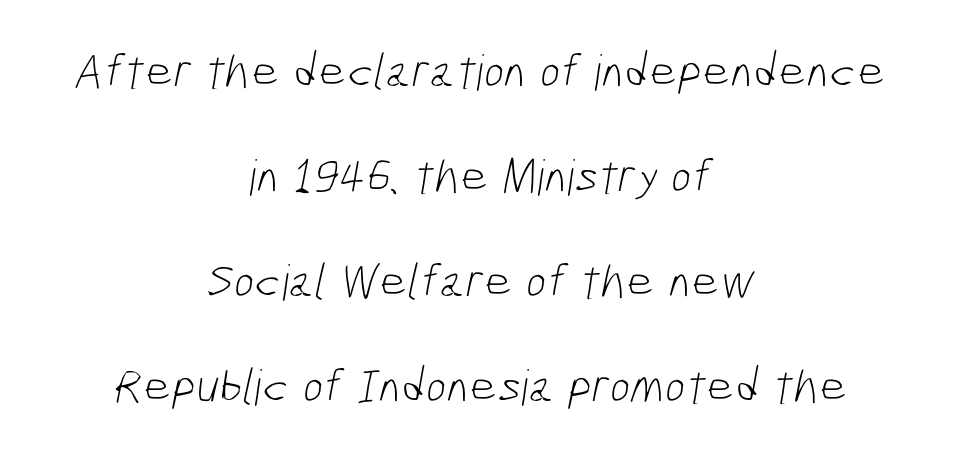
{"serif": "no", "bold": "no", "weight": "light", "width": "condensed", "stroke_contrast": "low", "x_height": "medium", "monospaced": "no", "underline": "no", "align": "center", "line_spacing": "loose", "line_spacing_ratio": 2.14, "letter_spacing": "normal", "letter_spacing_em": 0.0, "glyph_px": 49}
